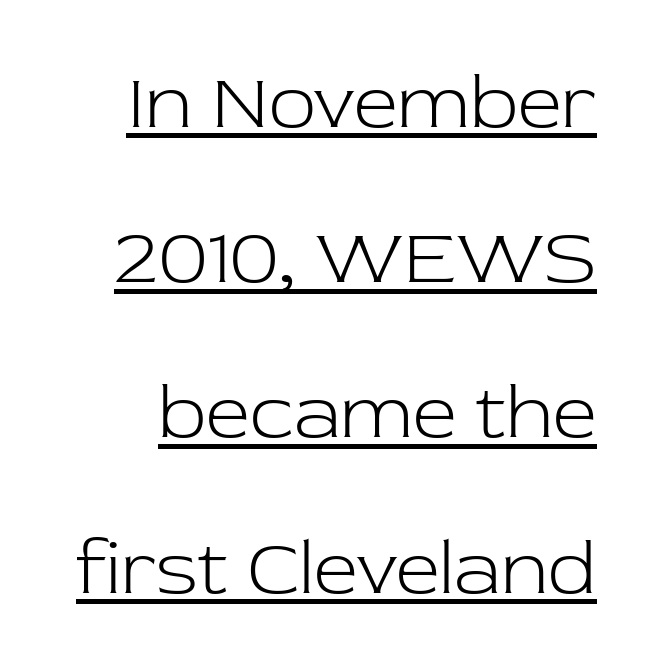
{"serif": "yes", "italic": "no", "bold": "no", "weight": "light", "width": "normal", "stroke_contrast": "low", "x_height": "medium", "monospaced": "no", "underline": "yes", "line_spacing": "loose", "line_spacing_ratio": 1.99, "letter_spacing": "normal", "letter_spacing_em": 0.0, "glyph_px": 78}
